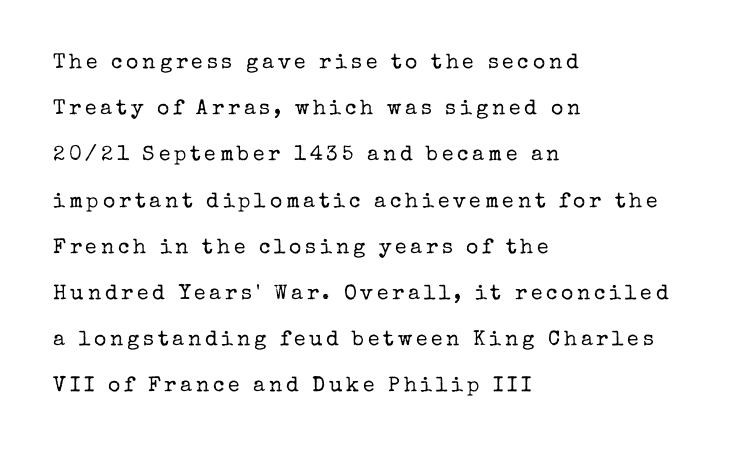
The image shows 21 px text type, upright; set left-aligned, loose line spacing (2.2x), not underlined.
